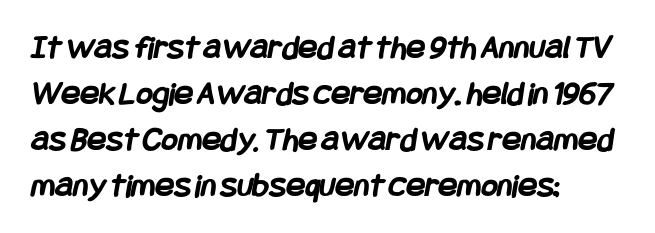
Students, note that the glyphs here touch the page at normal intervals. Beneath every word, the page is bare. Each line starts at the same left margin while the right side varies. Set as a true bold cut, around the 700 mark. The rows are spaced the way most documents space them. Is this a sans? Yes — the strokes have no serifs.
